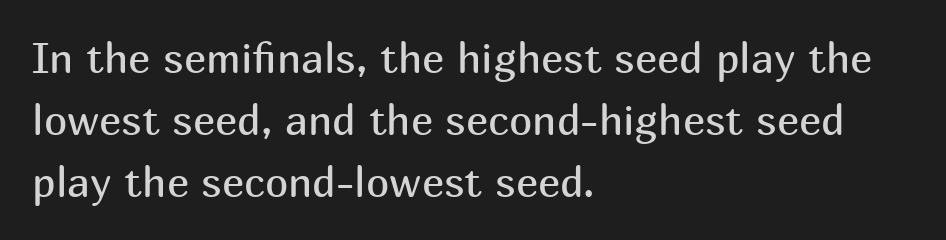
The image shows 42 px regular-weight sans-serif type, upright; set left-aligned, normal line spacing (1.48x), normal letter spacing, not underlined; medium stroke contrast and a medium x-height.
